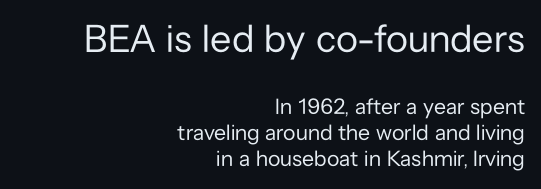
The image shows 39 px regular-weight sans-serif type, upright; set right-aligned, line spacing 1.18x, normal letter spacing, not underlined; the first (top) block is 1.77x larger; low stroke contrast and a medium x-height.
